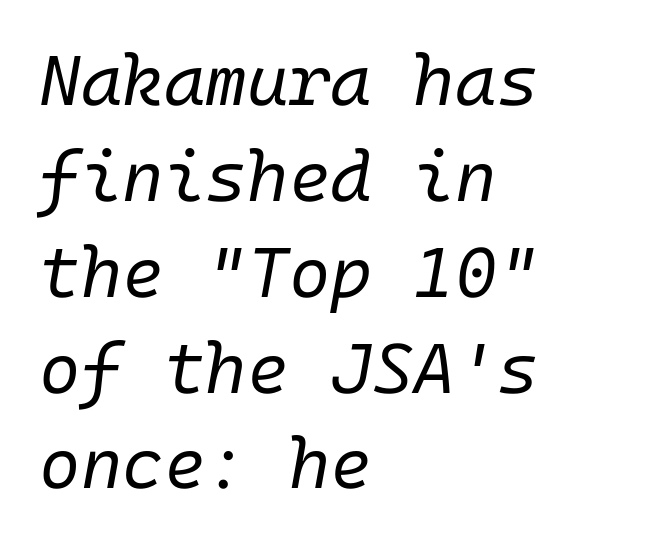
The image shows 71 px regular-weight type, italic (leaning right); set left-aligned, normal line spacing (1.35x), normal letter spacing, not underlined; low stroke contrast and a medium x-height.
